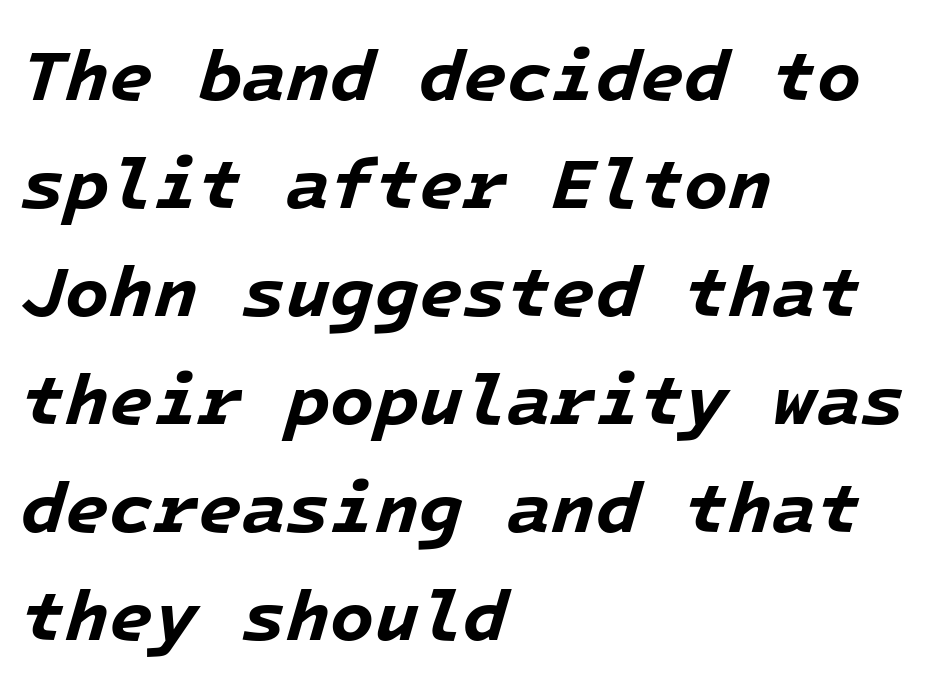
Q: Is the text bold? A: Yes.
Q: Is the text italic (slanted)? A: Yes, it leans right by about 16 degrees.
Q: Is the text underlined? A: No.
Q: How is the paragraph aligned? A: Left-aligned.
Q: Is the spacing between letters normal or unusually wide? A: Normal.
Q: Is the spacing between lines tight, normal or loose? A: Normal.
Q: Width (condensed, normal, or wide)? A: Normal.
Q: Stroke contrast? A: Low.
Q: x-height? A: Medium.
Q: Monospaced? A: Yes.
